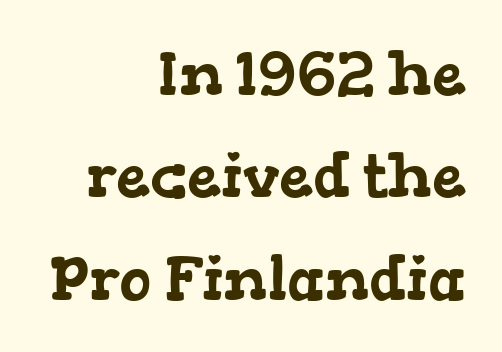
The image shows 61 px wide serif type; set right-aligned, normal line spacing (1.68x), normal letter spacing, not underlined; low stroke contrast and a medium x-height.
